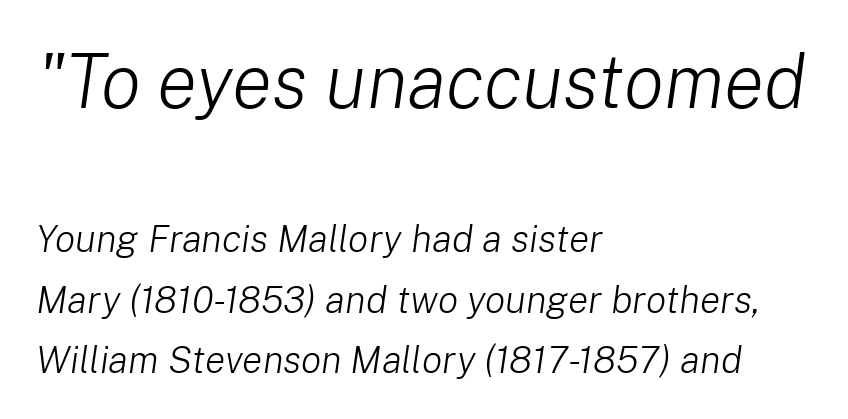
The image shows 75 px light type, italic (leaning right); set left-aligned, normal line spacing (1.59x), normal letter spacing, not underlined; the first (top) block is 1.97x larger; low stroke contrast and a medium x-height.
